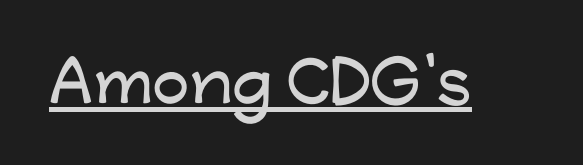
{"serif": "no", "italic": "no", "width": "wide", "stroke_contrast": "low", "x_height": "medium", "monospaced": "no", "underline": "yes", "letter_spacing": "normal", "letter_spacing_em": 0.0, "glyph_px": 53}
